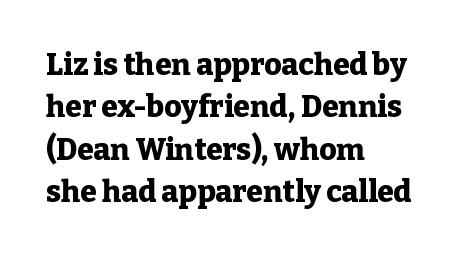
Students, this is bold: see how much ink each stroke carries. Interline gaps are of average width in this sample. The type family on display is of the serif kind. The specimen reads as upright at a glance. These lines keep a tight, regular rhythm from letter to letter.
